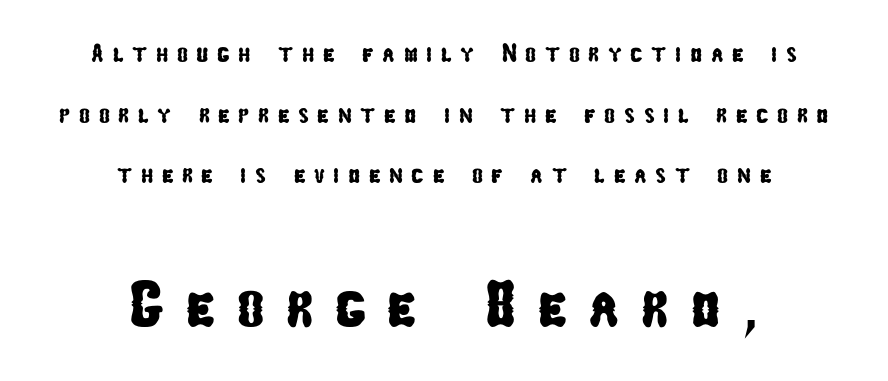
{"serif": "no", "width": "condensed", "stroke_contrast": "low", "x_height": "medium", "monospaced": "no", "underline": "no", "align": "center", "line_spacing": "loose", "line_spacing_ratio": 2.33, "letter_spacing": "wide", "letter_spacing_em": 0.33, "larger_block": "second", "size_ratio": 2.5, "glyph_px": 65}
